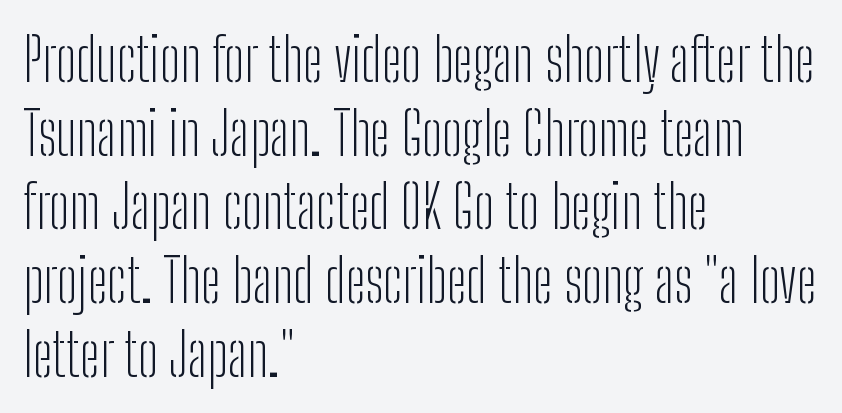
I'd call this a sans setting — the letters go barefoot. Short note: letters normally spaced. Rendered with straight, roman letterforms. How would I describe the line gaps? Plain and ordinary.
